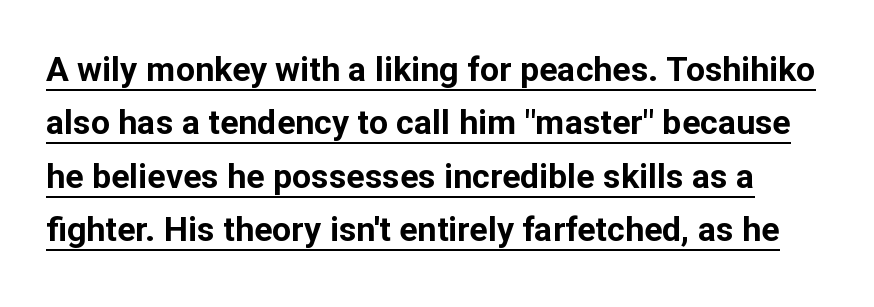
Q: Is the text bold? A: Yes.
Q: Is the text italic (slanted)? A: No, it is upright.
Q: Is the typeface a serif or a sans-serif typeface? A: Sans-serif.
Q: Is the text underlined? A: Yes.
Q: Is the spacing between letters normal or unusually wide? A: Normal.
Q: Is the spacing between lines tight, normal or loose? A: Normal.
Q: Width (condensed, normal, or wide)? A: Normal.
Q: Stroke contrast? A: Low.
Q: x-height? A: Medium.
Q: Monospaced? A: No.
